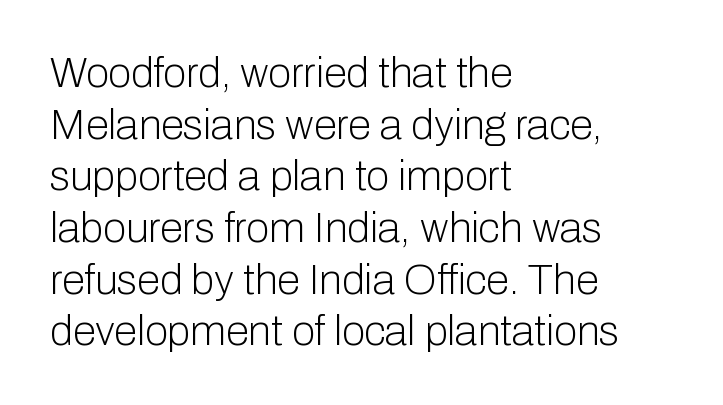
The image shows 42 px light sans-serif type, upright; set left-aligned, line spacing 1.23x, normal letter spacing, not underlined; low stroke contrast and a medium x-height.
